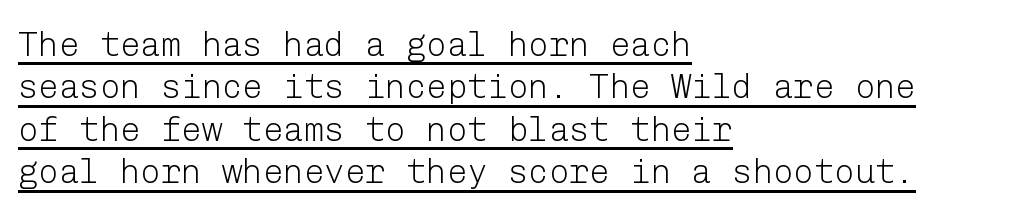
The image shows 34 px light sans-serif type, upright; set left-aligned, normal line spacing (1.25x), normal letter spacing, underlined; low stroke contrast and a medium x-height.
